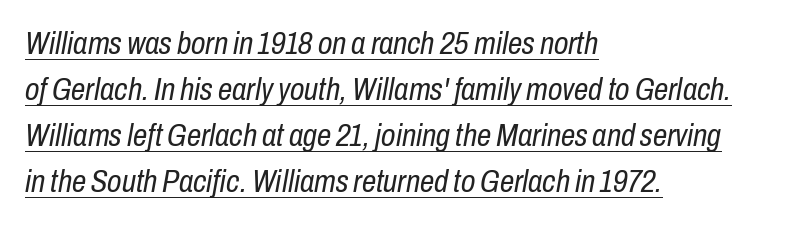
The image shows 32 px regular-weight, condensed type, italic (leaning right); set left-aligned, normal line spacing (1.44x), normal letter spacing, underlined; low stroke contrast and a medium x-height.
